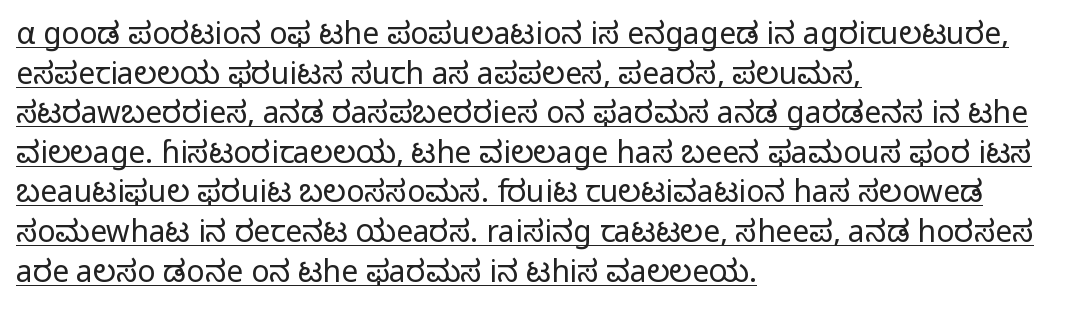
The image shows 30 px regular-weight sans-serif type, upright; set left-aligned, normal line spacing (1.32x), normal letter spacing, underlined; low stroke contrast and a medium x-height.
